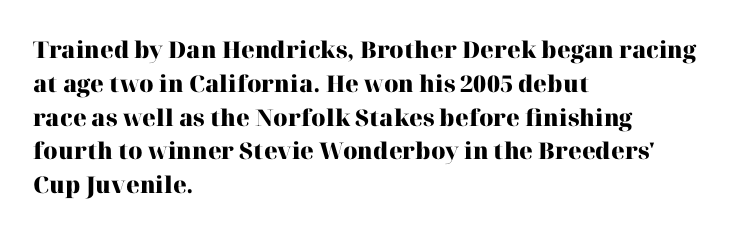
{"italic": "no", "bold": "yes", "underline": "no", "align": "left", "line_spacing": "normal", "line_spacing_ratio": 1.47, "letter_spacing": "normal", "letter_spacing_em": 0.0, "glyph_px": 23}
